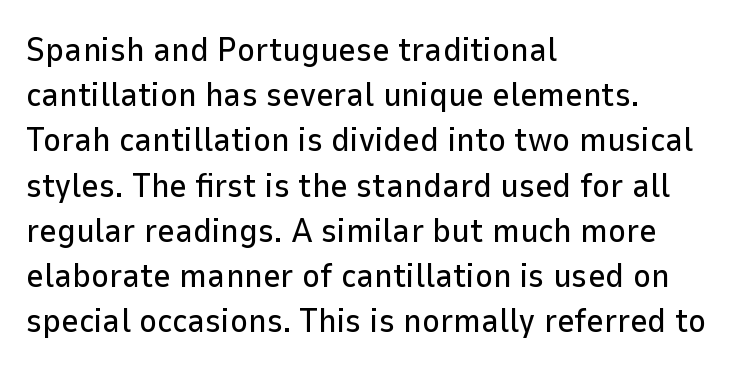
The image shows 34 px sans-serif type, upright; set left-aligned, normal line spacing (1.33x), normal letter spacing, not underlined; low stroke contrast and a medium x-height.
